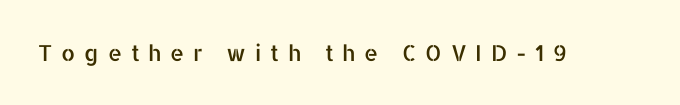
The strip under each line holds only bare page. Notice how the stems are strictly vertical — no italics here. Caption: expanded tracking, letters set apart.
